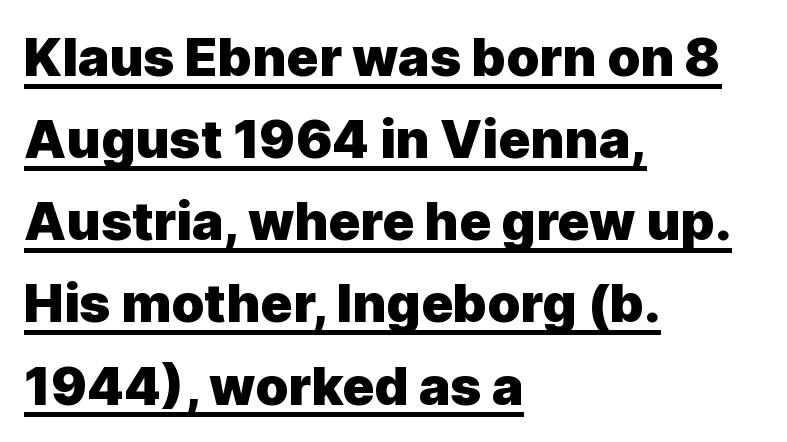
The image shows 53 px heavy sans-serif type, upright; set left-aligned, normal line spacing (1.55x), normal letter spacing, underlined; a medium x-height.
